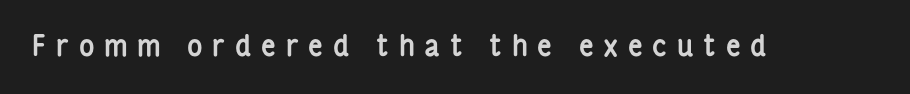
{"serif": "no", "italic": "no", "bold": "yes", "weight": "semibold", "width": "condensed", "stroke_contrast": "low", "x_height": "medium", "monospaced": "no", "underline": "no", "letter_spacing": "wide", "letter_spacing_em": 0.33, "glyph_px": 29}
